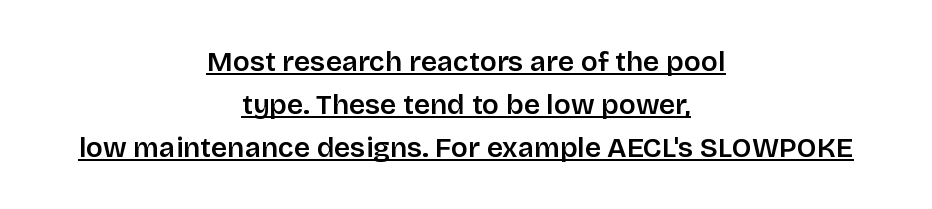
You can tell it's not italic because the verticals are truly vertical. Do the characters align in a grid? No, the font is proportional. Casual observation: everything's sitting right in the middle. This sample keeps an unexceptional amount of space between lines. In terms of letterspacing, this is plain default setting.
